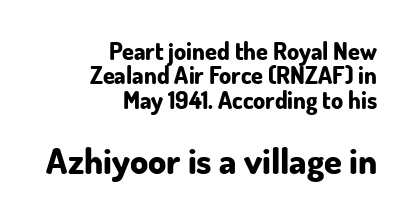
Anything drawn beneath the words? Only blank space. Spacing verdict: proportional, widths tailored to each character. Upright lettering throughout. Larger block? The one below; the one above is distinctly smaller. Look at the bottom of the vertical strokes: they stop flat, with no serifs.
